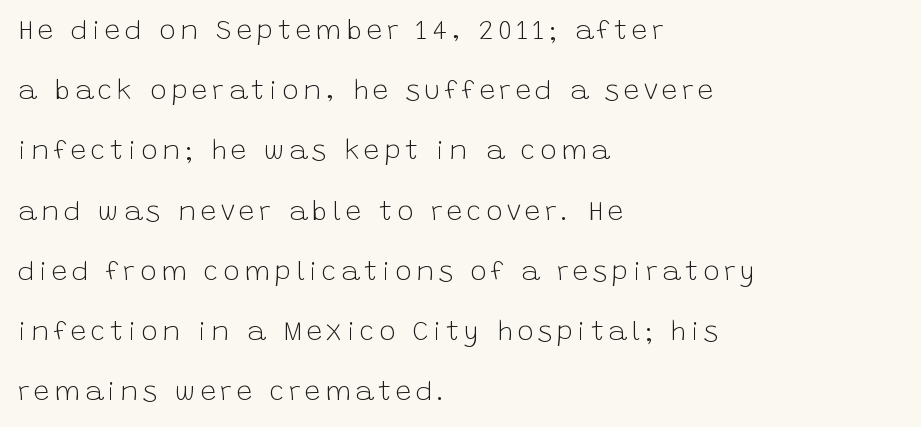
{"serif": "no", "italic": "no", "bold": "no", "weight": "light", "width": "normal", "stroke_contrast": "low", "x_height": "large", "monospaced": "no", "underline": "no", "align": "left", "line_spacing": "loose", "line_spacing_ratio": 2.15, "glyph_px": 28}
